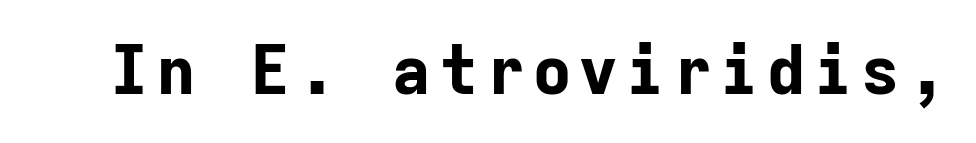
The image shows 67 px bold sans-serif type, upright, monospaced; set not underlined; low stroke contrast and a medium x-height.
